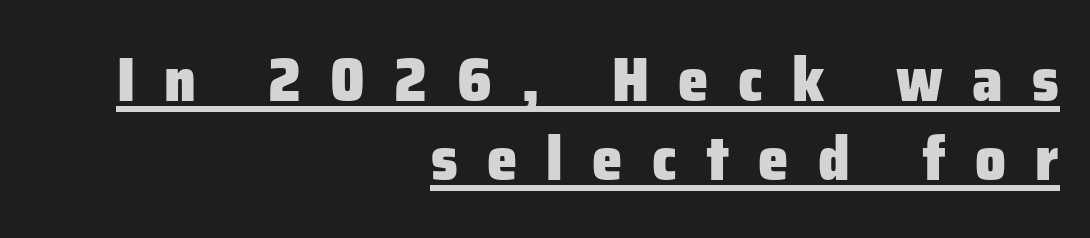
Q: Is the text bold? A: Yes.
Q: Is the text italic (slanted)? A: No, it is upright.
Q: Is the typeface a serif or a sans-serif typeface? A: Sans-serif.
Q: Is the text underlined? A: Yes.
Q: How is the paragraph aligned? A: Right-aligned.
Q: Is the spacing between letters normal or unusually wide? A: Unusually wide.
Q: Is the spacing between lines tight, normal or loose? A: Normal.
Q: Width (condensed, normal, or wide)? A: Normal.
Q: Stroke contrast? A: Low.
Q: x-height? A: Medium.
Q: Monospaced? A: No.
